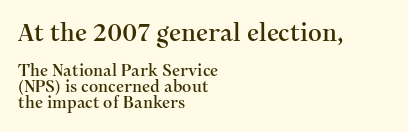
Check the space under the baseline: it is left empty. The designer gave the opening block more size than the closing block. Tracking here is standard; glyphs follow each other at the usual distance. Closely set lines give the paragraph a compact silhouette. The typography opts for an upright posture over an oblique one.
